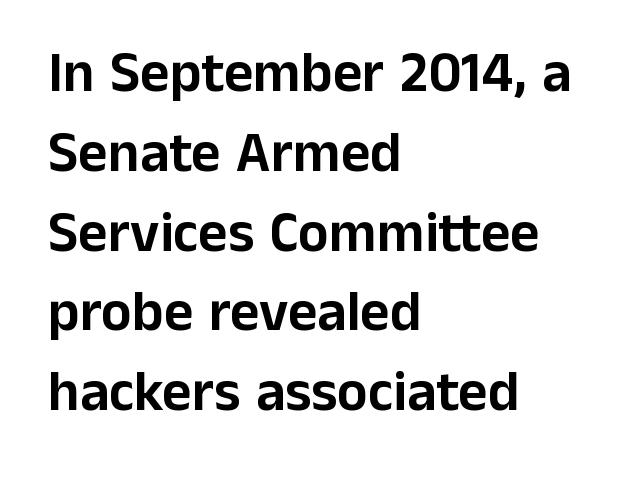
Short note: letters normally spaced. The face used here is a sans, in the tradition of grotesques and geometrics. Summary of vertical rhythm: regular, with standard interline spacing. Does the copy run flush right? No — it runs flush left.
